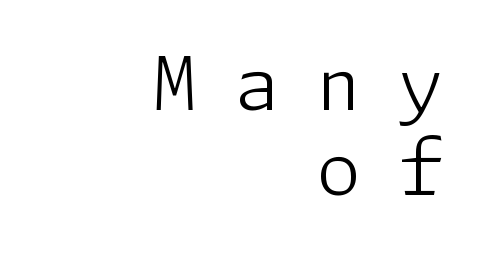
The image shows 73 px light sans-serif type, upright; set right-aligned, line spacing 1.16x, unusually wide letter spacing (+0.5 em), not underlined; low stroke contrast and a medium x-height.
